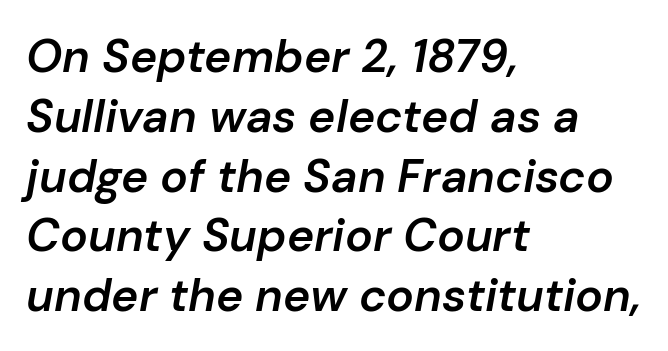
{"italic": "yes", "lean": "right", "slant_degrees": 10, "bold": "semi", "weight": "semibold", "width": "normal", "stroke_contrast": "low", "x_height": "medium", "monospaced": "no", "underline": "no", "align": "left", "line_spacing": "normal", "line_spacing_ratio": 1.3, "letter_spacing": "normal", "letter_spacing_em": 0.0, "glyph_px": 46}
